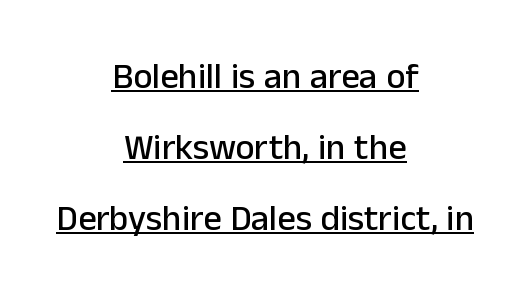
The line texture is even and compact thanks to regular tracking. One glance says open: line gaps are wider than usual. These lines are rendered in a variable-pitch font. Looks like someone drew a line under every word here. Compared with a flush-left layout, this one balances lines on the center instead. Classification — sans serif.
